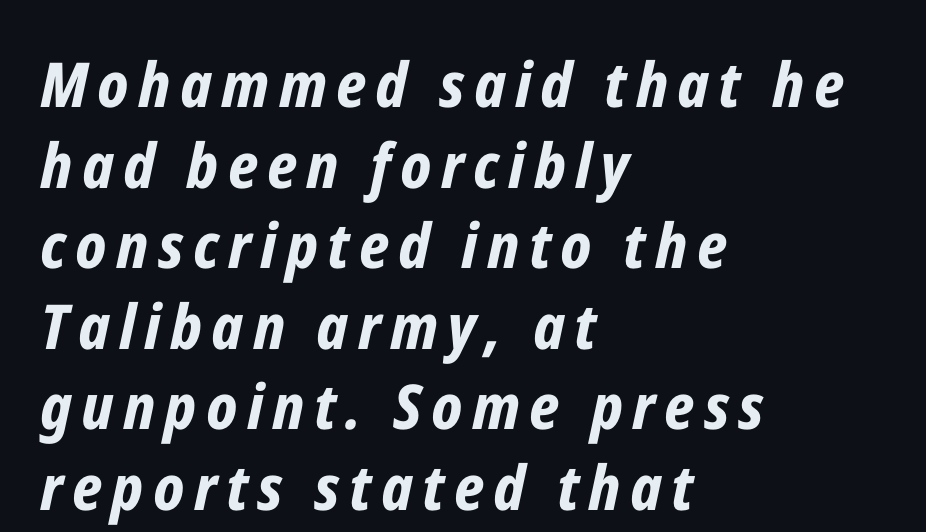
The text carries the slant typical of an italic or oblique font. Beneath every word, the page is bare. The leading is moderate, giving the passage an even texture. Looks like regular typesetting: each glyph gets only the width it needs.
